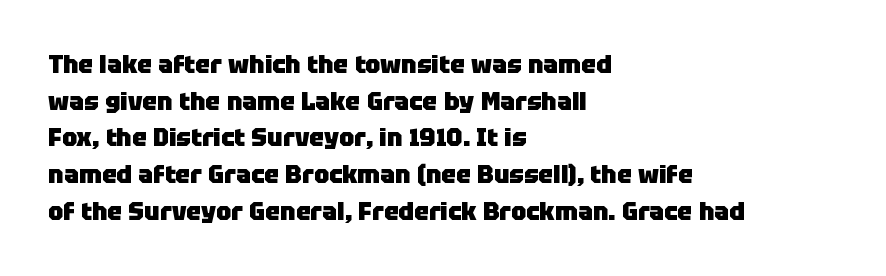
The image shows 25 px bold type, upright; set left-aligned, normal line spacing (1.47x), normal letter spacing, not underlined.
